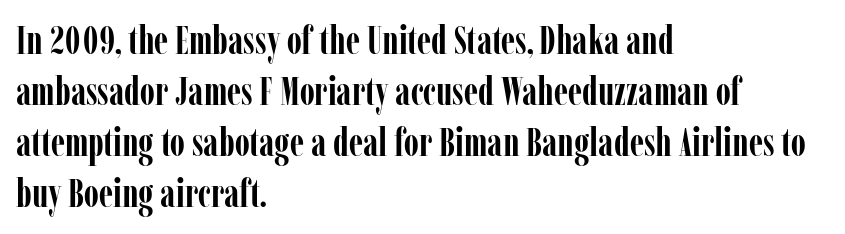
In terms of posture, this sample is upright. Letters rest on an invisible, unmarked baseline. A classic flush-left, rag-right setting is used for this passage. Proportional: the letters do not fall into vertical columns.
